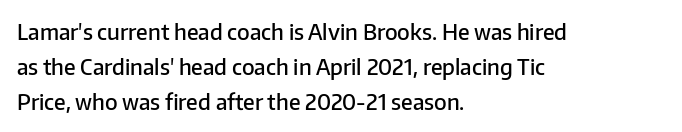
{"italic": "no", "bold": "semi", "underline": "no", "align": "left", "line_spacing": "normal", "line_spacing_ratio": 1.59, "letter_spacing": "normal", "letter_spacing_em": 0.0, "glyph_px": 22}
